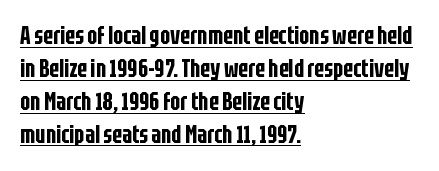
The image shows 24 px text type, upright; set left-aligned, normal line spacing (1.37x), normal letter spacing, underlined.
